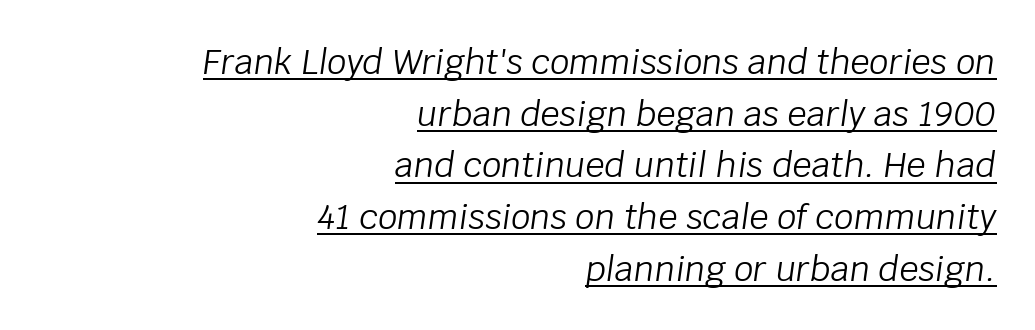
{"italic": "yes", "lean": "right", "slant_degrees": 8, "bold": "no", "weight": "light", "width": "normal", "stroke_contrast": "low", "x_height": "large", "monospaced": "no", "underline": "yes", "align": "right", "line_spacing": "normal", "line_spacing_ratio": 1.52, "letter_spacing": "normal", "letter_spacing_em": 0.0, "glyph_px": 34}
